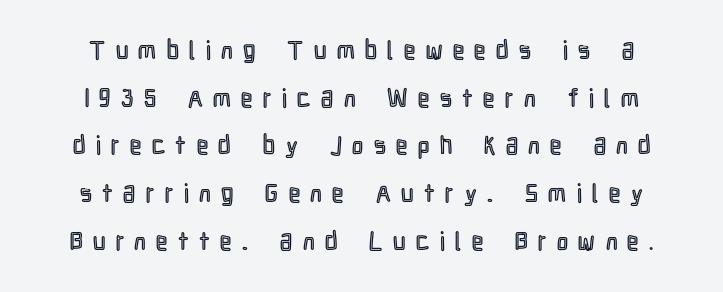
The image shows 25 px text type, upright; set loose line spacing (1.91x), unusually wide letter spacing (+0.42 em), not underlined.
